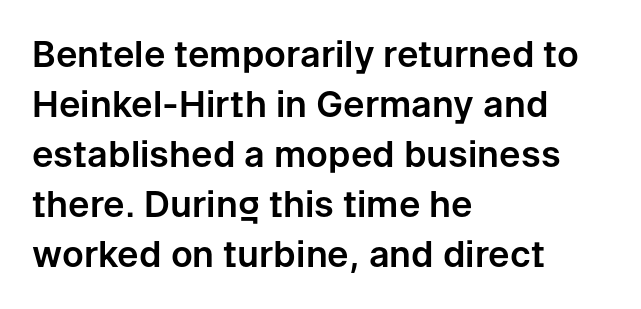
{"serif": "no", "italic": "no", "width": "normal", "stroke_contrast": "low", "x_height": "medium", "monospaced": "no", "underline": "no", "align": "left", "line_spacing": "normal", "line_spacing_ratio": 1.39, "letter_spacing": "normal", "letter_spacing_em": 0.0, "glyph_px": 36}
